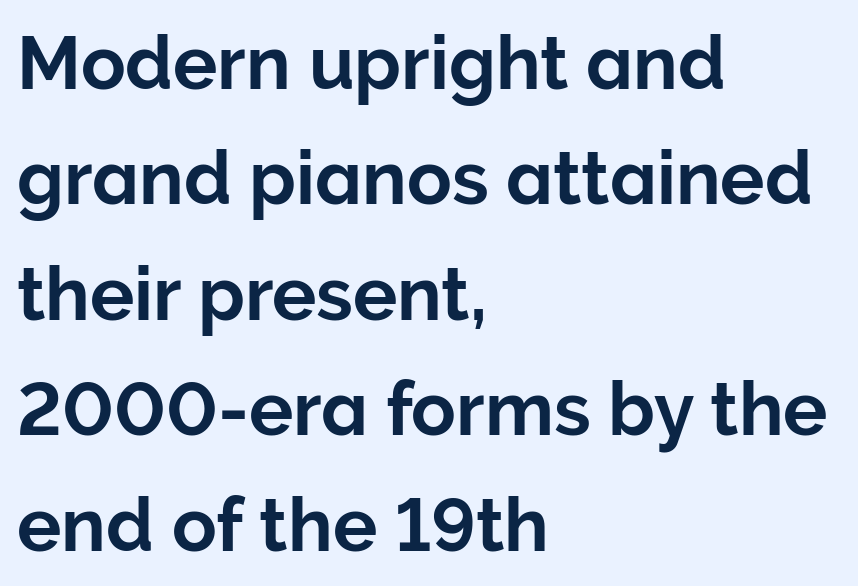
{"serif": "no", "italic": "no", "width": "normal", "stroke_contrast": "low", "x_height": "medium", "monospaced": "no", "underline": "no", "align": "left", "line_spacing": "normal", "line_spacing_ratio": 1.56, "letter_spacing": "normal", "letter_spacing_em": 0.0, "glyph_px": 74}
